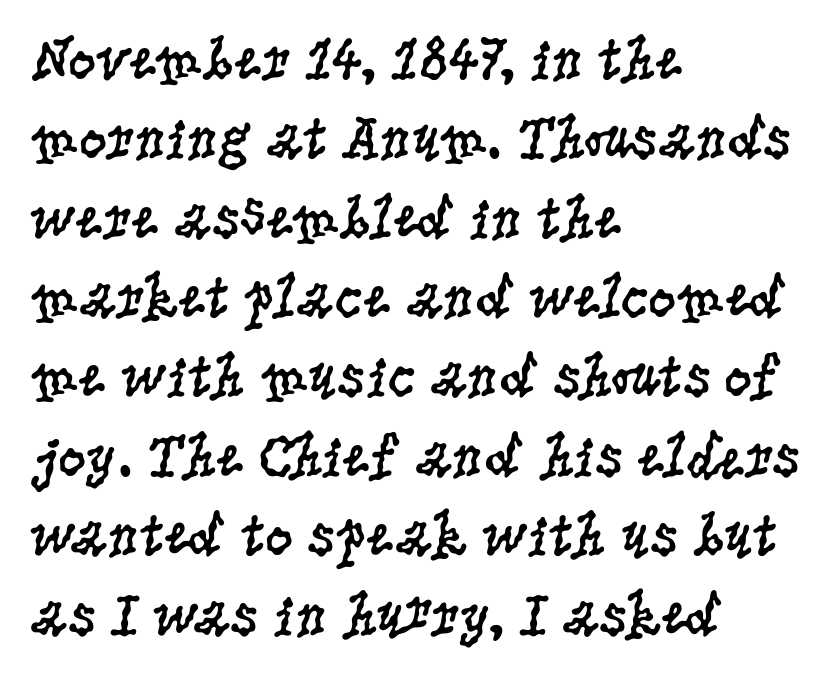
{"serif": "yes", "bold": "no", "weight": "regular", "width": "condensed", "stroke_contrast": "low", "x_height": "large", "monospaced": "no", "underline": "no", "align": "left", "line_spacing": "normal", "line_spacing_ratio": 1.28, "letter_spacing": "normal", "letter_spacing_em": 0.0, "glyph_px": 62}
